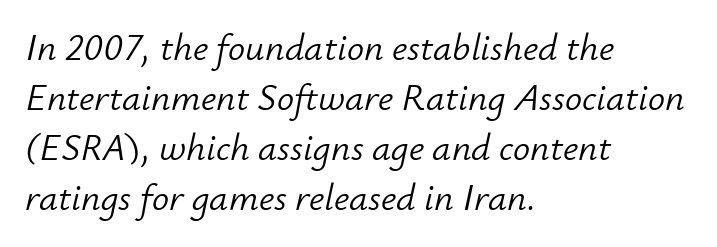
The image shows 38 px light type, italic (leaning right); set left-aligned, normal line spacing (1.32x), normal letter spacing, not underlined; low stroke contrast and a small x-height.
